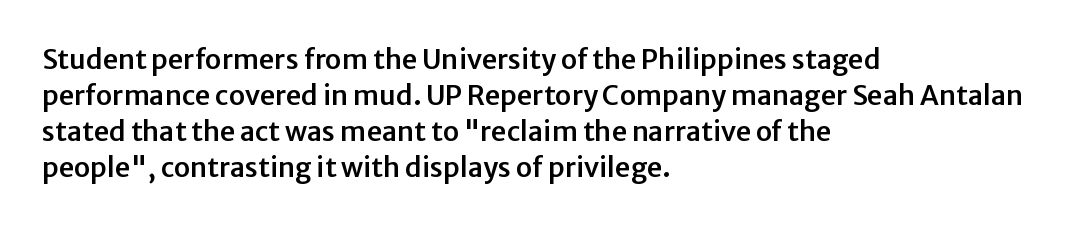
The image shows 27 px text type, upright; set left-aligned, normal line spacing (1.33x), normal letter spacing, not underlined.
